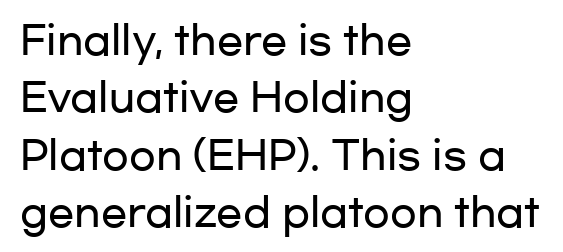
The rendering anchors every line to the left-hand side. Varying glyph widths throughout — classic text-font behaviour. Does the leading feel generous? No, just average. The characters display no serif detailing; their extremities are plain. Is there any slant? The stems are plumb. Is the letter spacing exaggerated? No — it looks like the ordinary default.
